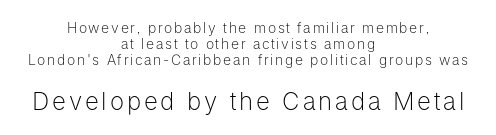
Q: Is the text bold? A: No.
Q: Is the text italic (slanted)? A: No, it is upright.
Q: Is the text underlined? A: No.
Q: How is the paragraph aligned? A: Centered.
Q: Is the spacing between lines tight, normal or loose? A: Tight.
Q: Which block of text is set in a larger size, the first (top) or the second (bottom)? A: The second (bottom) one.
